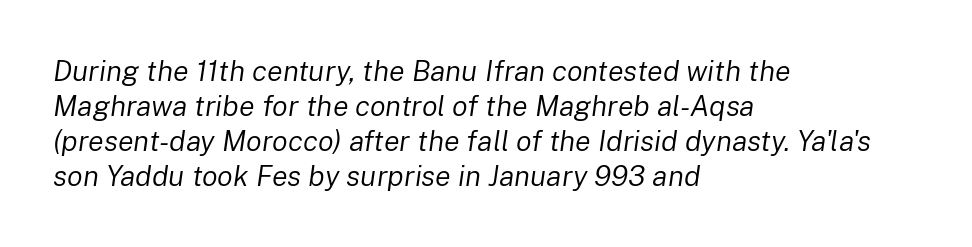
The image shows 29 px regular-weight type, italic (leaning right); set left-aligned, line spacing 1.21x, normal letter spacing, not underlined; low stroke contrast and a medium x-height.
